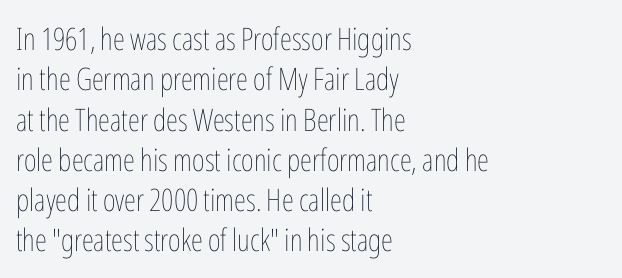
The tracking reads as untouched default to a designer's eye. The letters stand straight up with perfectly vertical stems. Think of a printed novel: that variable character pitch is what you see here. The strokes carry an ordinary text weight at most.
